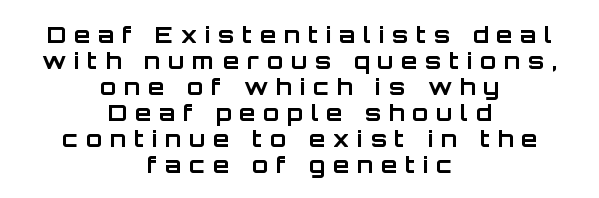
Every stem runs plumb, perpendicular to the baseline. The zone under the glyphs is completely vacant. Regarding leading, the lines here are crowded together. The font is running at its bold setting.
